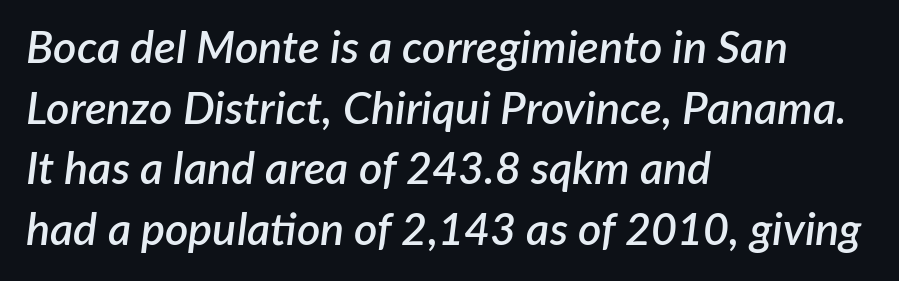
Looks like regular typesetting: each glyph gets only the width it needs. The face used here is rendered with its standard letterfit. Regular leading. It's the slanting kind of type. No word sits above an underline. As a designer I'd log this as weight 600, semibold.
